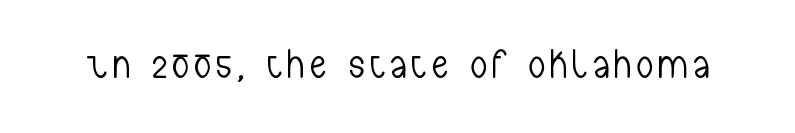
{"serif": "no", "italic": "no", "bold": "no", "weight": "light", "width": "condensed", "stroke_contrast": "low", "x_height": "medium", "monospaced": "no", "underline": "no", "glyph_px": 40}
